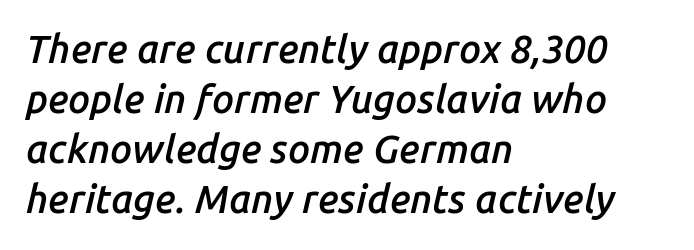
Q: Is the text bold? A: Semi-bold.
Q: Is the text italic (slanted)? A: Yes, it leans right by about 14 degrees.
Q: Is the text underlined? A: No.
Q: How is the paragraph aligned? A: Left-aligned.
Q: Is the spacing between letters normal or unusually wide? A: Normal.
Q: Is the spacing between lines tight, normal or loose? A: Normal.
Q: Width (condensed, normal, or wide)? A: Normal.
Q: Stroke contrast? A: Low.
Q: x-height? A: Medium.
Q: Monospaced? A: No.
